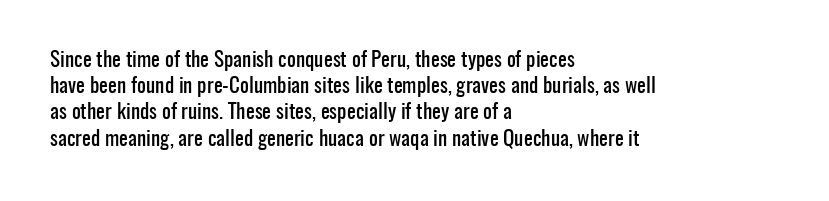
A typesetter would call this leading conventional body-copy spacing. Upright lettering throughout. This rendering uses left alignment, leaving the right contour irregular. The letterforms sit shoulder to shoulder at normal distance. Decoration check: the copy has no underline.
